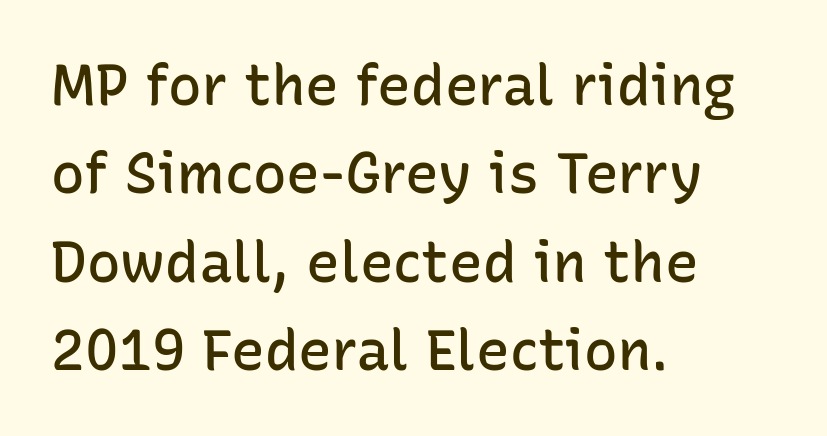
The image shows 56 px semibold sans-serif type, upright; set left-aligned, normal line spacing (1.58x), normal letter spacing, not underlined; low stroke contrast and a medium x-height.
